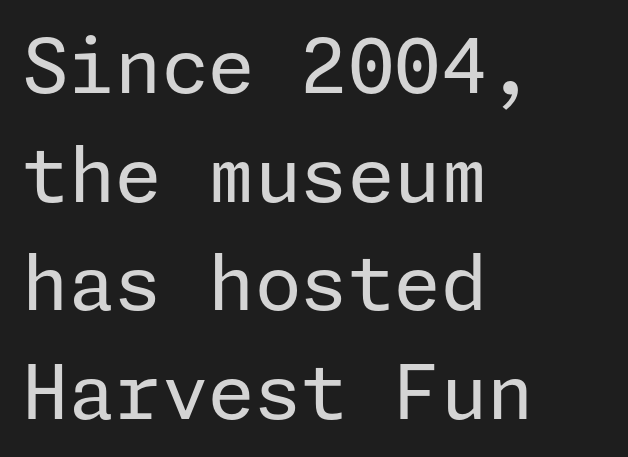
The image shows 75 px regular-weight sans-serif type, upright; set left-aligned, normal line spacing (1.45x), normal letter spacing, not underlined; low stroke contrast and a medium x-height.
